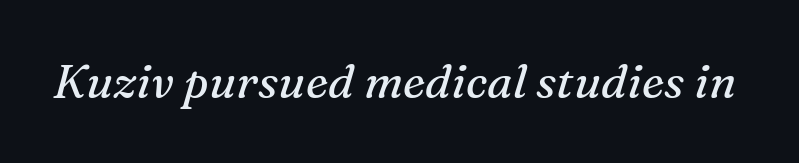
Q: Is the text bold? A: No.
Q: Is the text italic (slanted)? A: Yes, it leans right by about 16 degrees.
Q: Is the typeface a serif or a sans-serif typeface? A: Serif.
Q: Is the text underlined? A: No.
Q: Is the spacing between letters normal or unusually wide? A: Normal.
Q: Width (condensed, normal, or wide)? A: Normal.
Q: Stroke contrast? A: Medium.
Q: x-height? A: Medium.
Q: Monospaced? A: No.
